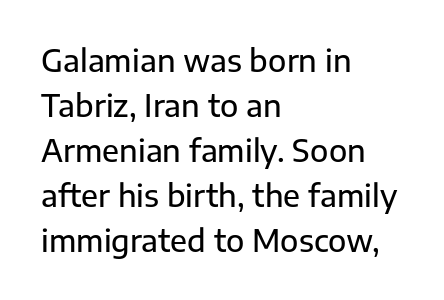
The specimen omits any rule beneath the text block's lines. The setting favours the left margin, as ordinary paragraphs usually do. How would I describe the line gaps? Plain and ordinary. The face used here is rendered with its standard letterfit.
